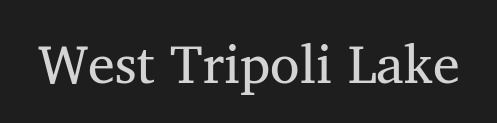
Ink coverage per letter is moderate at most. In terms of posture, this sample is upright. What kind of face is this? One with serifs. Quick note: underline off.
